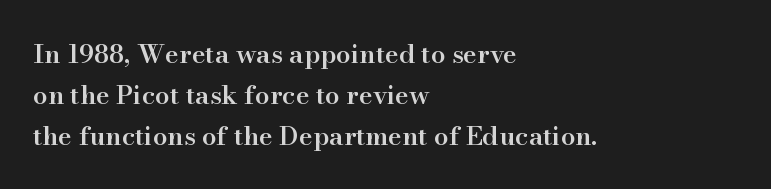
{"italic": "no", "bold": "semi", "underline": "no", "align": "left", "line_spacing": "normal", "line_spacing_ratio": 1.57, "letter_spacing": "normal", "letter_spacing_em": 0.0, "glyph_px": 26}
